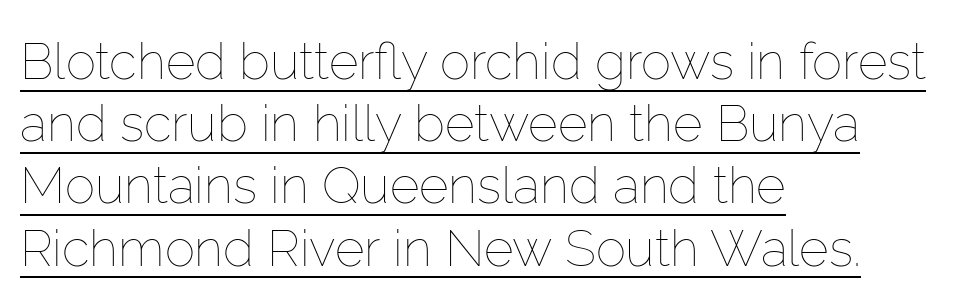
Q: Is the text bold? A: No.
Q: Is the text italic (slanted)? A: No, it is upright.
Q: Is the text underlined? A: Yes.
Q: How is the paragraph aligned? A: Left-aligned.
Q: Is the spacing between letters normal or unusually wide? A: Normal.
Q: Width (condensed, normal, or wide)? A: Normal.
Q: Stroke contrast? A: Low.
Q: x-height? A: Medium.
Q: Monospaced? A: No.
